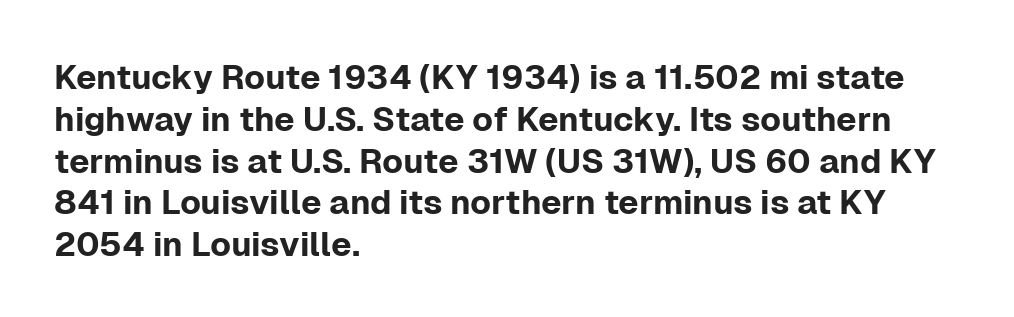
{"serif": "no", "italic": "no", "width": "normal", "stroke_contrast": "low", "x_height": "medium", "monospaced": "no", "underline": "no", "align": "left", "line_spacing_ratio": 1.23, "letter_spacing": "normal", "letter_spacing_em": 0.0, "glyph_px": 34}
